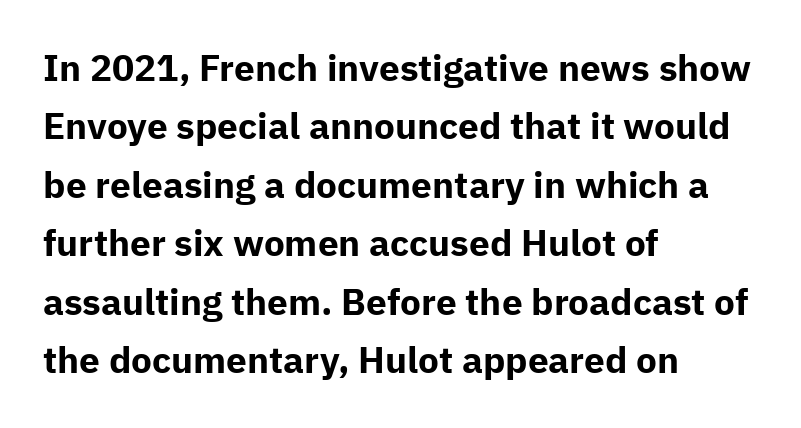
You could not count columns in this text — the font is proportionally spaced. The face used here has the dense, thick strokes of a bold. Notice how descenders clear the ascenders below comfortably — that's standard leading. Letterform terminals end flat and unadorned throughout the passage.
